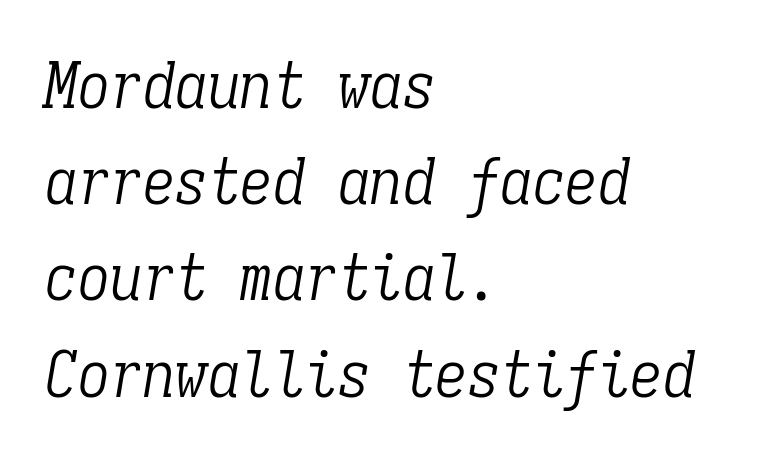
{"serif": "yes", "italic": "yes", "lean": "right", "slant_degrees": 9, "bold": "no", "weight": "light", "width": "condensed", "stroke_contrast": "low", "x_height": "medium", "monospaced": "yes", "underline": "no", "align": "left", "line_spacing": "normal", "line_spacing_ratio": 1.48, "letter_spacing": "normal", "letter_spacing_em": 0.0, "glyph_px": 65}
